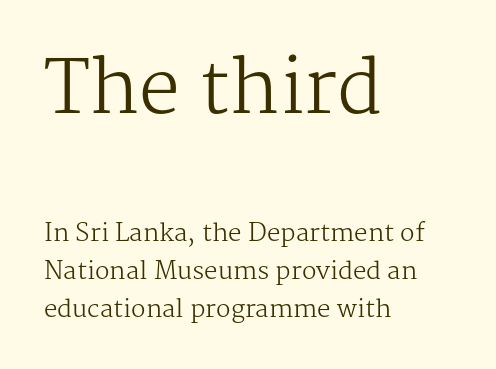
Q: Is the text bold? A: No.
Q: Is the text italic (slanted)? A: No, it is upright.
Q: Is the typeface a serif or a sans-serif typeface? A: Serif.
Q: Is the text underlined? A: No.
Q: How is the paragraph aligned? A: Left-aligned.
Q: Is the spacing between letters normal or unusually wide? A: Normal.
Q: Is the spacing between lines tight, normal or loose? A: Normal.
Q: Which block of text is set in a larger size, the first (top) or the second (bottom)? A: The first (top) one.
Q: Width (condensed, normal, or wide)? A: Normal.
Q: Stroke contrast? A: Medium.
Q: x-height? A: Medium.
Q: Monospaced? A: No.
